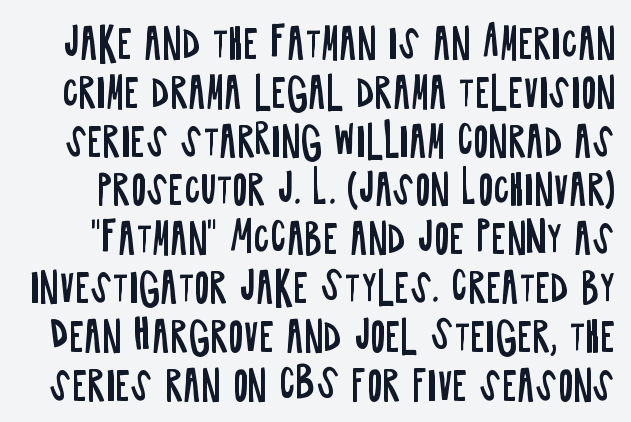
The rendering shows plain stroke endings on the letterforms — a sans-serif design. Looks like regular typesetting: each glyph gets only the width it needs. The weight would be labelled regular, book, light, or lighter still. Words appear dense and cohesive because spacing is normal. Unmarked baselines from the first word to the last.
